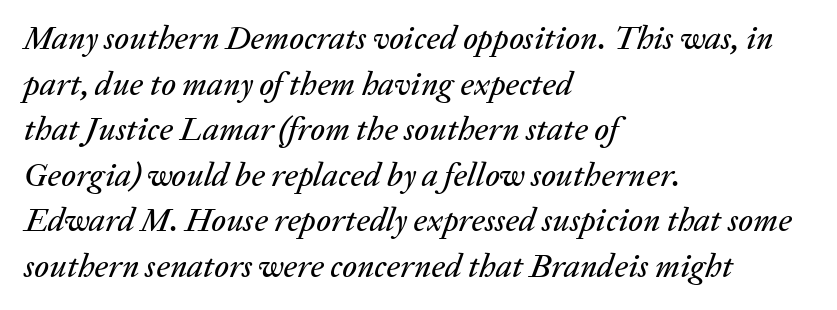
The axis of the letterforms is tilted away from vertical. Does the copy run flush right? No — it runs flush left. Think of a printed novel: that variable character pitch is what you see here. Unmarked baselines from the first word to the last. Students, observe: this is what conventionally led text looks like. Standard letterfit; no display-style spreading of the glyphs.
